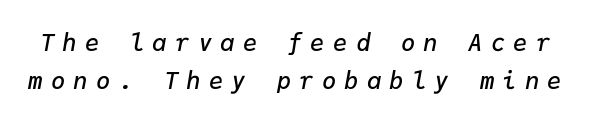
Q: Is the text bold? A: Semi-bold.
Q: Is the text italic (slanted)? A: Yes, it leans right by about 9 degrees.
Q: Is the text underlined? A: No.
Q: Is the spacing between letters normal or unusually wide? A: Unusually wide.
Q: Is the spacing between lines tight, normal or loose? A: Normal.
